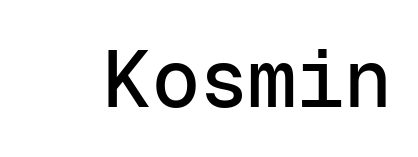
The image shows 80 px sans-serif type, upright, monospaced; set normal letter spacing, not underlined; low stroke contrast and a medium x-height.
